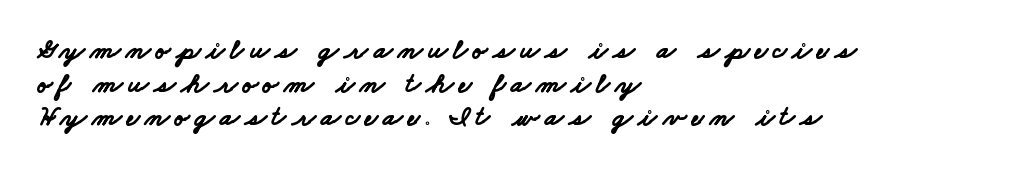
The image shows 28 px bold, wide sans-serif type; set left-aligned, line spacing 1.2x, not underlined; low stroke contrast and a small x-height.
